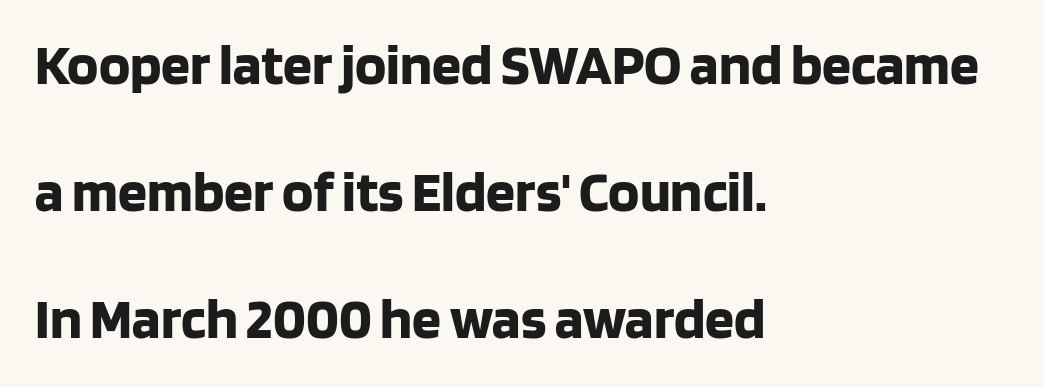
The passage shown has conventional tracking throughout. Has an underline been added? It has not. Posture: straight, roman, zero tilt. Alignment: flush left. Vertically, the passage feels expansive, rows floating well apart.
